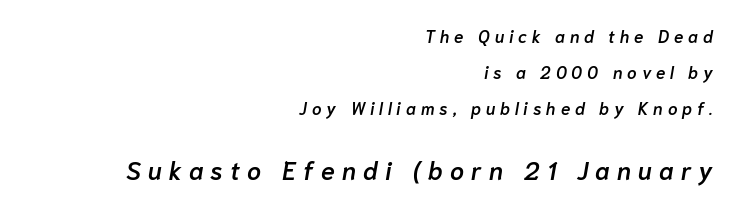
Bigger letters appear in the bottom chunk; the top chunk is reduced. Baseline-to-baseline distance is far greater than the letter height. Line endings align vertically; line beginnings do not. Anything drawn beneath the words? Only blank space.
